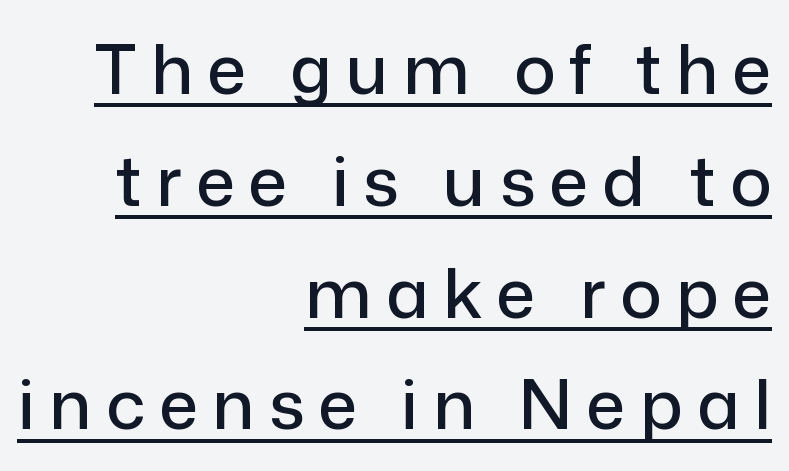
{"serif": "no", "italic": "no", "width": "normal", "stroke_contrast": "low", "x_height": "medium", "monospaced": "no", "underline": "yes", "align": "right", "line_spacing": "normal", "line_spacing_ratio": 1.62, "letter_spacing": "wide", "letter_spacing_em": 0.21, "glyph_px": 69}
